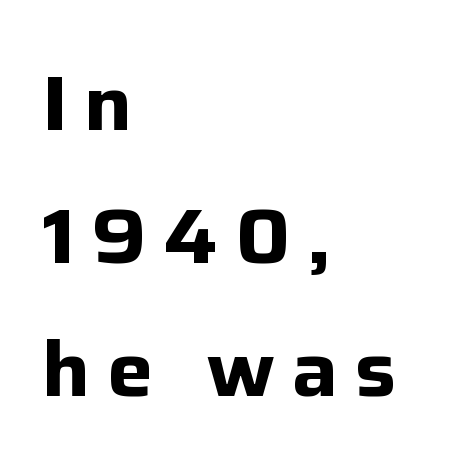
{"serif": "no", "italic": "no", "bold": "yes", "weight": "bold", "width": "normal", "stroke_contrast": "low", "x_height": "medium", "monospaced": "no", "underline": "no", "align": "left", "line_spacing_ratio": 1.73, "letter_spacing": "wide", "letter_spacing_em": 0.21, "glyph_px": 77}
